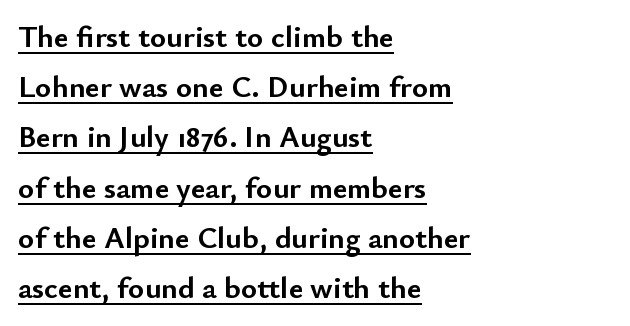
The string is rendered with underlining switched on. The text was rendered using a sans face with plain stroke endings. Strong, thick strokes mark this as bold type. Upright lettering throughout. Normally led — the rows are evenly, conventionally spaced.
